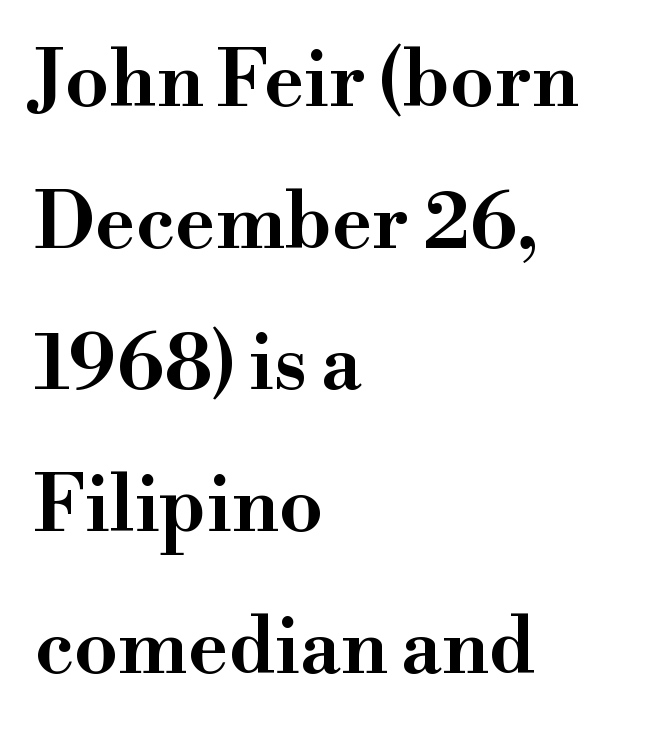
Descenders hang freely into open space. Examine the stroke ends and you'll spot serifs. Does the lettering tilt? It doesn't — this is upright. Look at the tracking — it's just the regular setting, nothing added. The rendering uses natural spacing where letterforms have individual widths. Caption: multi-line text, flush left, ragged right.
